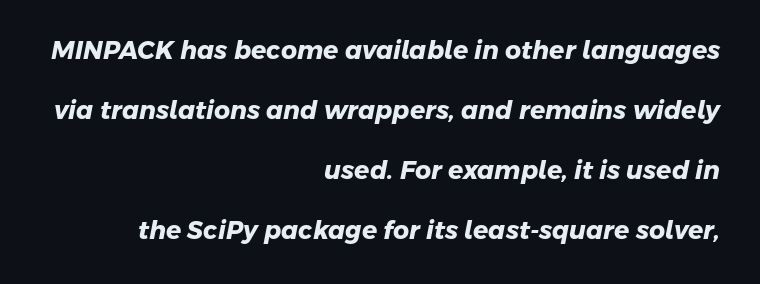
Students, note that the glyphs here touch the page at normal intervals. Its strokes are broad and dark, the hallmark of bold type. Loosely led — the rows are spread out. This sample is right-justified, so line beginnings fall wherever the words allow. This rendering features lettering with no underline.
